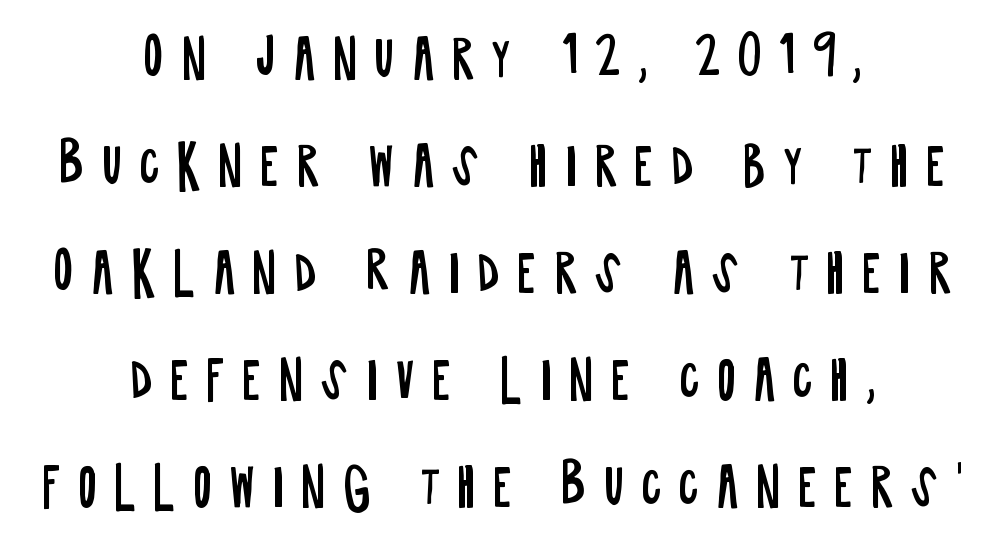
{"serif": "no", "italic": "no", "bold": "no", "weight": "regular", "width": "condensed", "stroke_contrast": "low", "x_height": "large", "monospaced": "no", "underline": "no", "align": "center", "line_spacing": "loose", "line_spacing_ratio": 2.1, "letter_spacing": "wide", "letter_spacing_em": 0.33, "glyph_px": 51}
